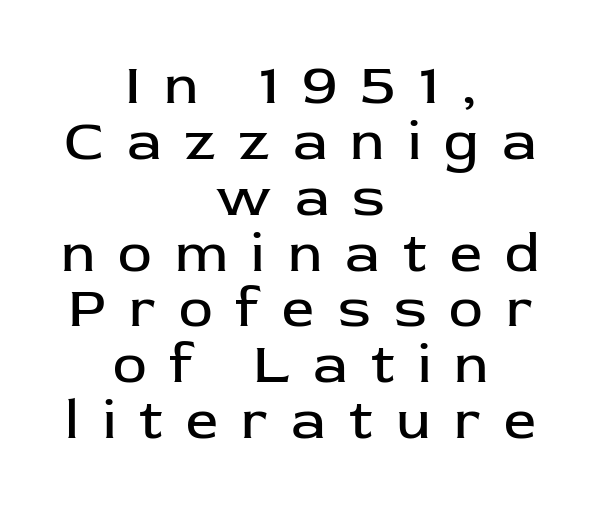
Q: Is the text bold? A: No.
Q: Is the text italic (slanted)? A: No, it is upright.
Q: Is the typeface a serif or a sans-serif typeface? A: Sans-serif.
Q: Is the text underlined? A: No.
Q: How is the paragraph aligned? A: Centered.
Q: Is the spacing between letters normal or unusually wide? A: Unusually wide.
Q: Is the spacing between lines tight, normal or loose? A: Tight.
Q: Width (condensed, normal, or wide)? A: Normal.
Q: Stroke contrast? A: Low.
Q: x-height? A: Medium.
Q: Monospaced? A: No.
